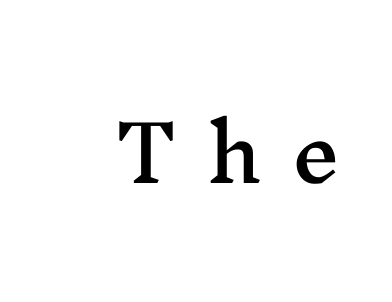
The line texture is sparse and dotted thanks to wide tracking. The type family on display is of the serif kind. Note the varied advance widths — an 'i' is clearly narrower than an 'm'. Unmarked baselines from the first word to the last. Posture: vertical.
